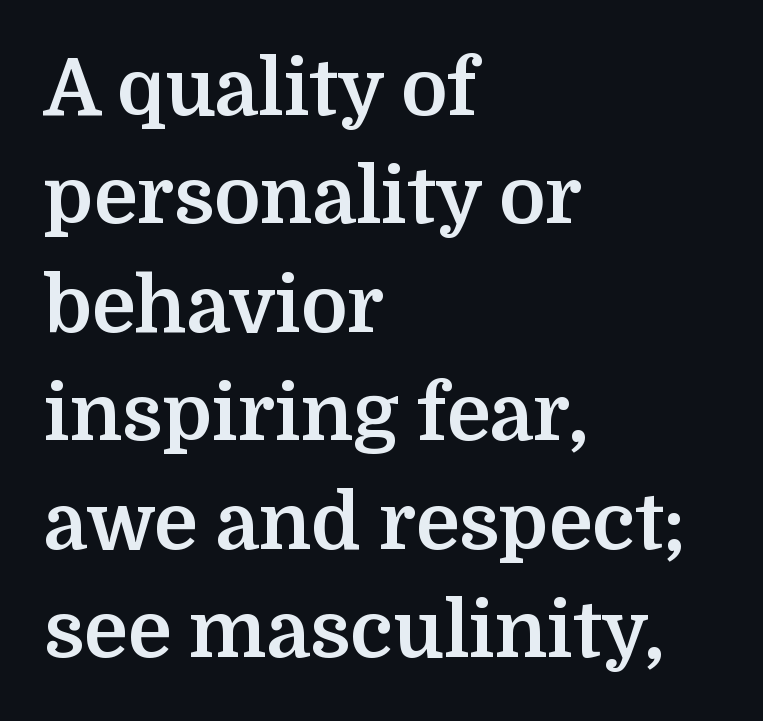
{"serif": "yes", "italic": "no", "bold": "yes", "weight": "bold", "width": "normal", "stroke_contrast": "medium", "x_height": "medium", "monospaced": "no", "underline": "no", "align": "left", "line_spacing": "normal", "line_spacing_ratio": 1.39, "letter_spacing": "normal", "letter_spacing_em": 0.0, "glyph_px": 78}
